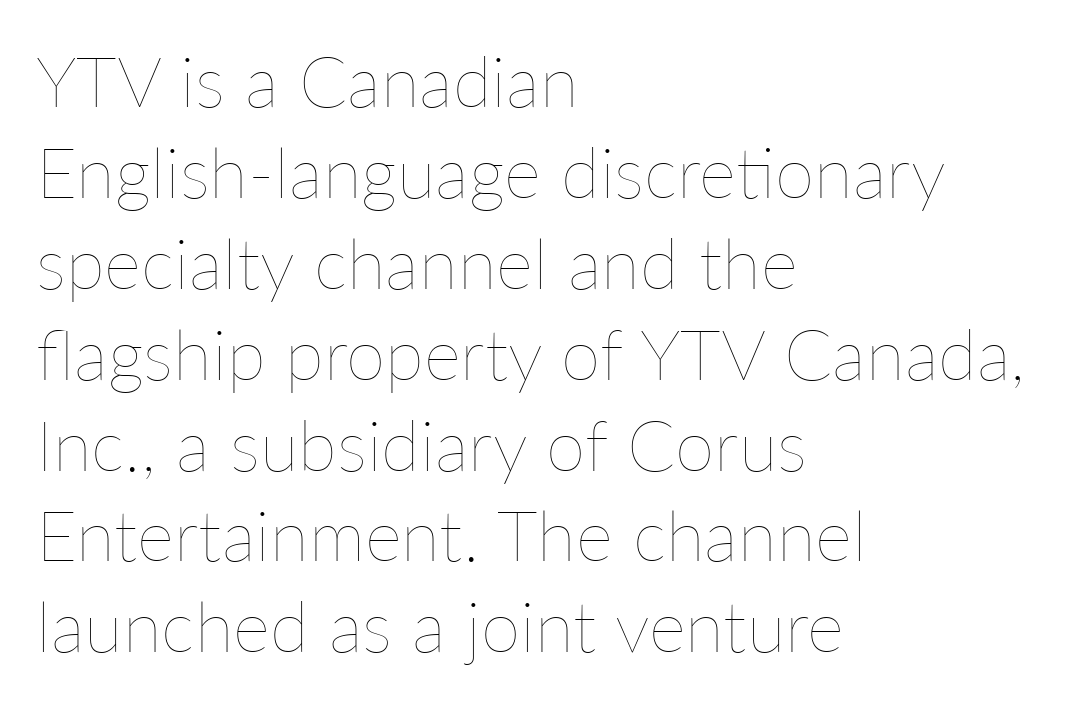
Here the glyphs are tracked normally, forming tight word shapes. The font sits on the lighter half of the weight spectrum, regular included. No italicization has been applied; the sample stays upright. The vertical gap from one line to the next is medium.
